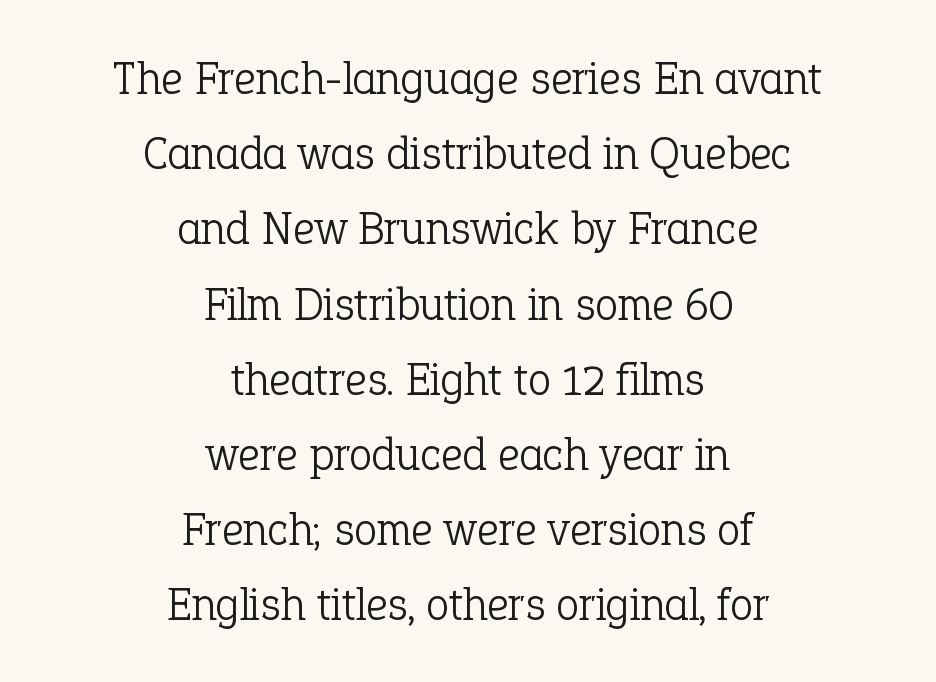
The image shows 47 px light serif type, upright; set centered, normal line spacing (1.6x), normal letter spacing, not underlined; low stroke contrast and a medium x-height.
